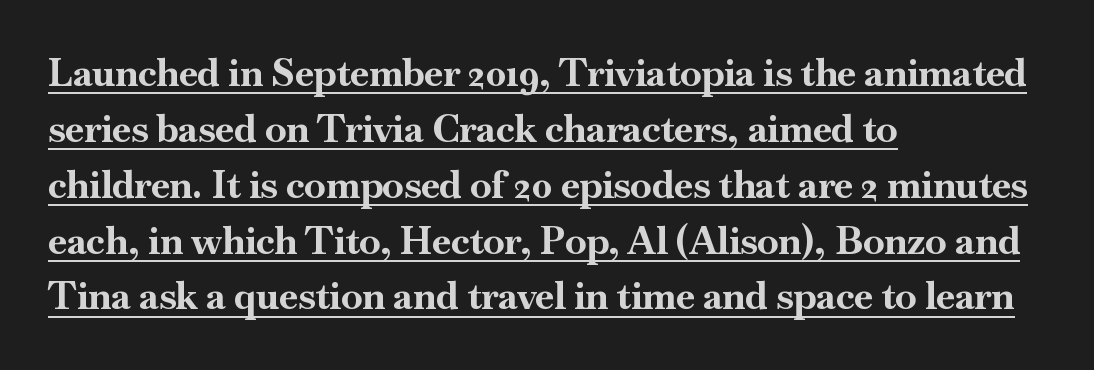
Q: Is the text bold? A: Yes.
Q: Is the text italic (slanted)? A: No, it is upright.
Q: Is the typeface a serif or a sans-serif typeface? A: Serif.
Q: Is the text underlined? A: Yes.
Q: How is the paragraph aligned? A: Left-aligned.
Q: Is the spacing between letters normal or unusually wide? A: Normal.
Q: Is the spacing between lines tight, normal or loose? A: Normal.
Q: Width (condensed, normal, or wide)? A: Normal.
Q: Stroke contrast? A: High.
Q: x-height? A: Small.
Q: Monospaced? A: No.
